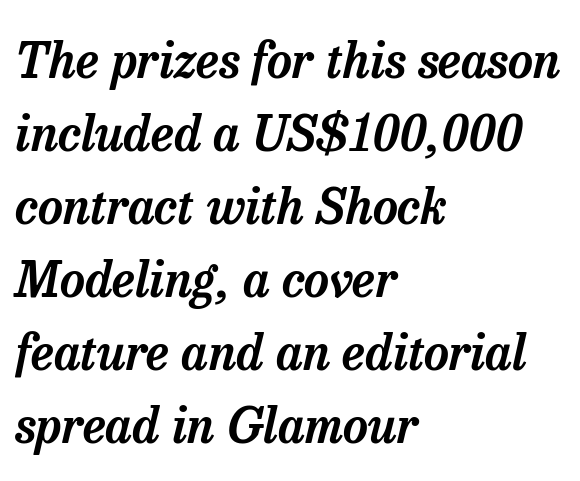
The image shows 49 px serif type, italic (leaning right); set left-aligned, normal line spacing (1.49x), normal letter spacing, not underlined; low stroke contrast and a medium x-height.
